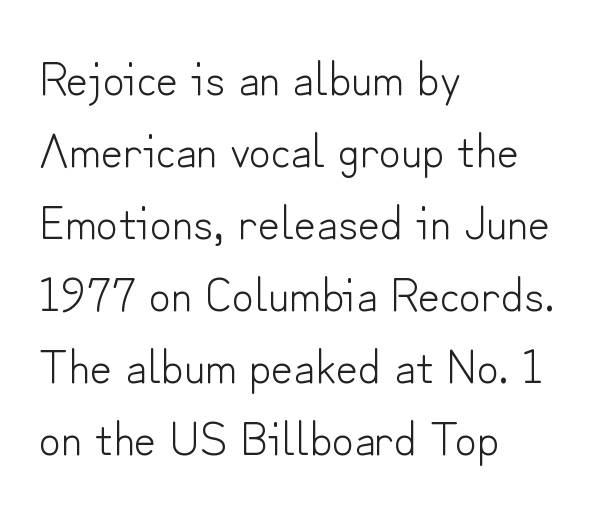
The image shows 48 px light sans-serif type, upright; set left-aligned, normal line spacing (1.5x), normal letter spacing, not underlined; low stroke contrast and a small x-height.
